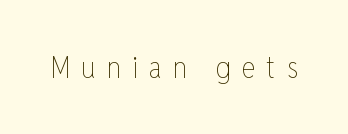
Varying glyph widths throughout — classic text-font behaviour. This is roman type, the default non-slanted kind. In terms of letterspacing, this is a distinctly airy, spread setting. The string is rendered with underlining switched off.
